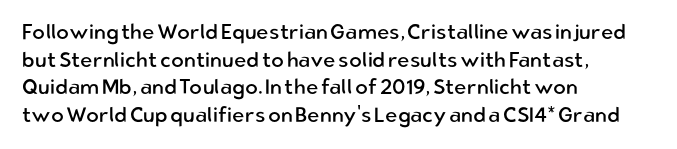
Teacher's note: observe the even left margin — that is flush-left alignment. The line texture is even and compact thanks to regular tracking. The lettering stays uniformly vertical, giving the passage a roman look. The baseline area is clear.
